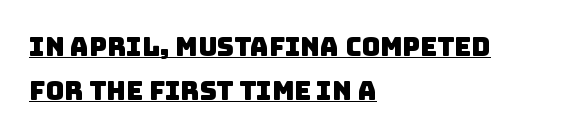
The image shows 26 px text type; set left-aligned, normal line spacing (1.68x), normal letter spacing, underlined.
